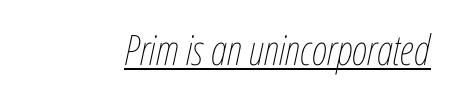
Q: Is the text bold? A: No.
Q: Is the text italic (slanted)? A: Yes, it leans right by about 12 degrees.
Q: Is the text underlined? A: Yes.
Q: How is the paragraph aligned? A: Right-aligned.
Q: Is the spacing between letters normal or unusually wide? A: Normal.
Q: Width (condensed, normal, or wide)? A: Condensed.
Q: Stroke contrast? A: Low.
Q: x-height? A: Medium.
Q: Monospaced? A: No.
